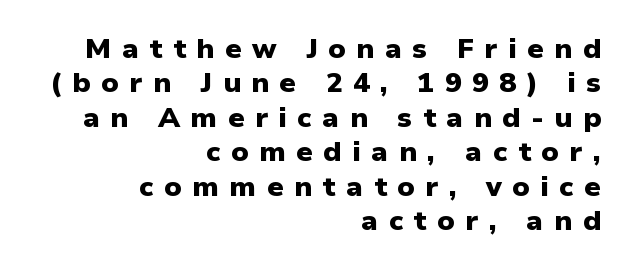
Caption: multi-line text, flush right, ragged left. Unlike italic type, these characters show no tilt at all. Short note: letters widely spaced. The passage shown is emphatically bold. Is this a fixed-width face? No — the glyphs have proportional, varying widths. Serifs: no, the terminals of the letterforms are clean.
